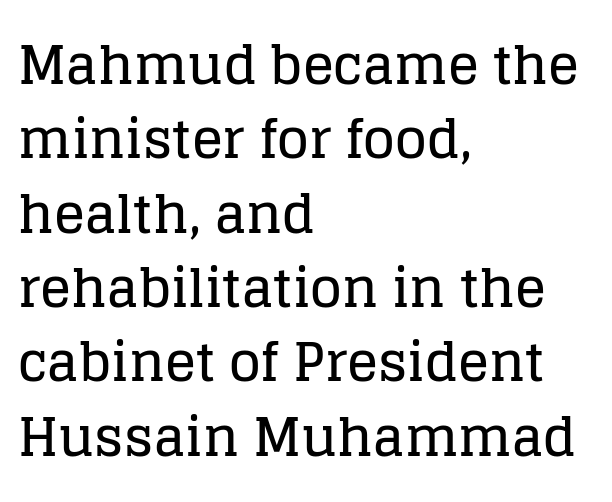
The image shows 52 px serif type, upright; set left-aligned, normal line spacing (1.43x), normal letter spacing, not underlined; low stroke contrast and a large x-height.
